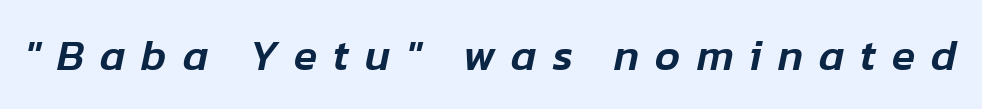
The image shows 43 px text type, italic (leaning right); set unusually wide letter spacing (+0.37 em), not underlined; low stroke contrast and a medium x-height.
